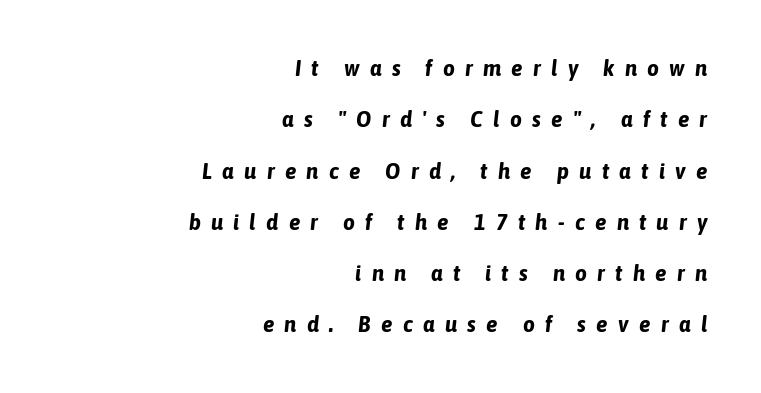
{"italic": "yes", "lean": "right", "slant_degrees": 6, "bold": "yes", "underline": "no", "align": "right", "line_spacing": "loose", "line_spacing_ratio": 2.23, "letter_spacing": "wide", "letter_spacing_em": 0.45, "glyph_px": 23}
